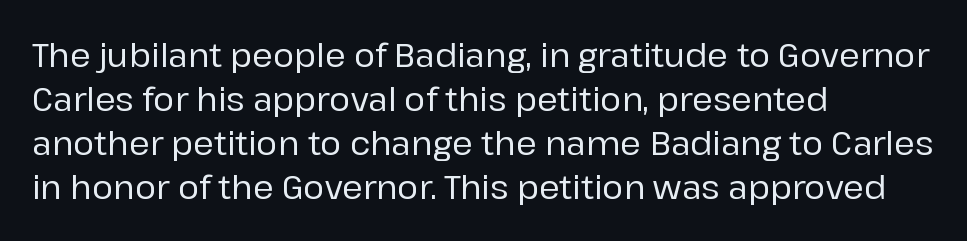
Look at the tracking — it's just the regular setting, nothing added. The passage shown is not underscored anywhere. The letters carry no serifs — their stems end cleanly without finishing strokes. The axis of the letterforms is exactly vertical.
